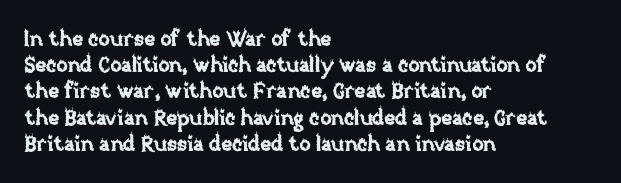
A typesetter would call this leading conventional body-copy spacing. Upright lettering throughout. This rendering uses left alignment, leaving the right contour irregular. The letterforms sit shoulder to shoulder at normal distance. Decoration check: the copy has no underline.
